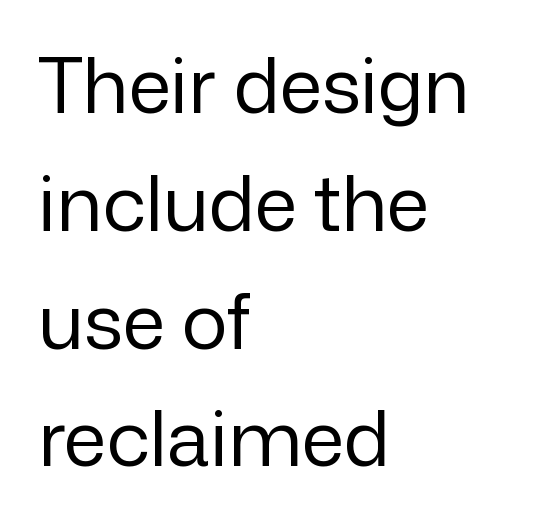
Q: Is the text bold? A: No.
Q: Is the text italic (slanted)? A: No, it is upright.
Q: Is the typeface a serif or a sans-serif typeface? A: Sans-serif.
Q: Is the text underlined? A: No.
Q: How is the paragraph aligned? A: Left-aligned.
Q: Is the spacing between letters normal or unusually wide? A: Normal.
Q: Is the spacing between lines tight, normal or loose? A: Normal.
Q: Width (condensed, normal, or wide)? A: Normal.
Q: Stroke contrast? A: Low.
Q: x-height? A: Medium.
Q: Monospaced? A: No.
